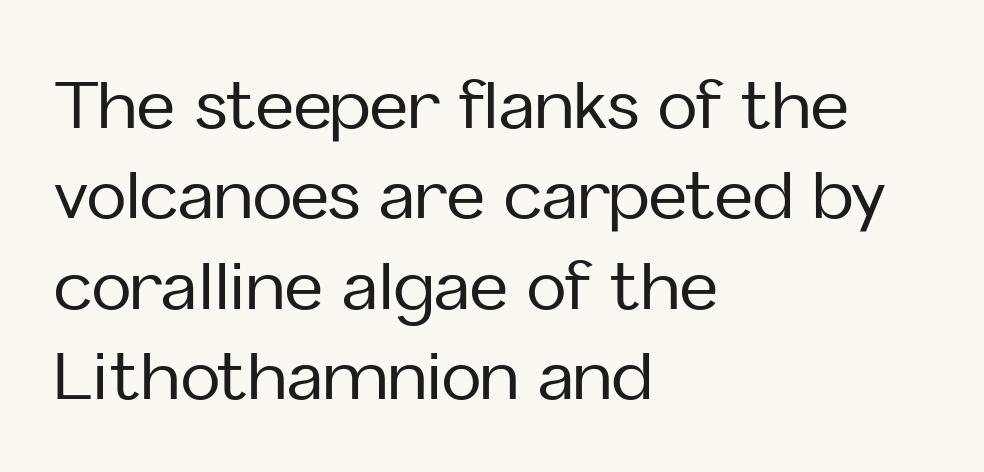
The image shows 66 px sans-serif type, upright; set left-aligned, normal line spacing (1.37x), normal letter spacing, not underlined; low stroke contrast and a medium x-height.
